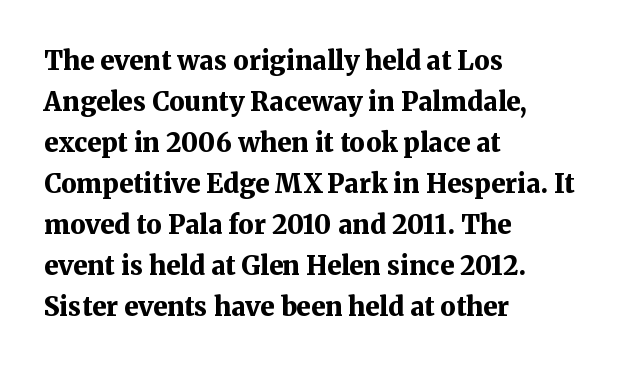
Q: Is the text bold? A: Yes.
Q: Is the text italic (slanted)? A: No, it is upright.
Q: Is the text underlined? A: No.
Q: How is the paragraph aligned? A: Left-aligned.
Q: Is the spacing between letters normal or unusually wide? A: Normal.
Q: Is the spacing between lines tight, normal or loose? A: Normal.
